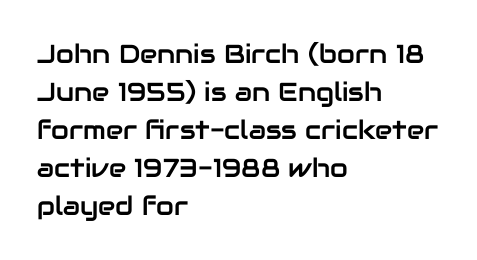
The image shows 26 px text type, upright; set left-aligned, normal line spacing (1.46x), normal letter spacing, not underlined.
